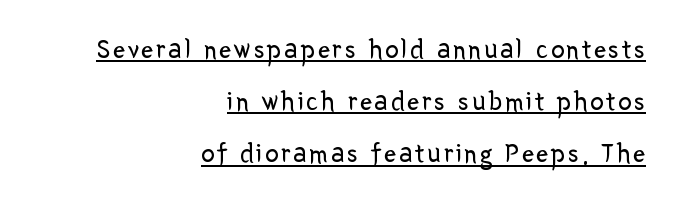
Q: Is the text bold? A: No.
Q: Is the text italic (slanted)? A: No, it is upright.
Q: Is the text underlined? A: Yes.
Q: How is the paragraph aligned? A: Right-aligned.
Q: Is the spacing between lines tight, normal or loose? A: Loose.
